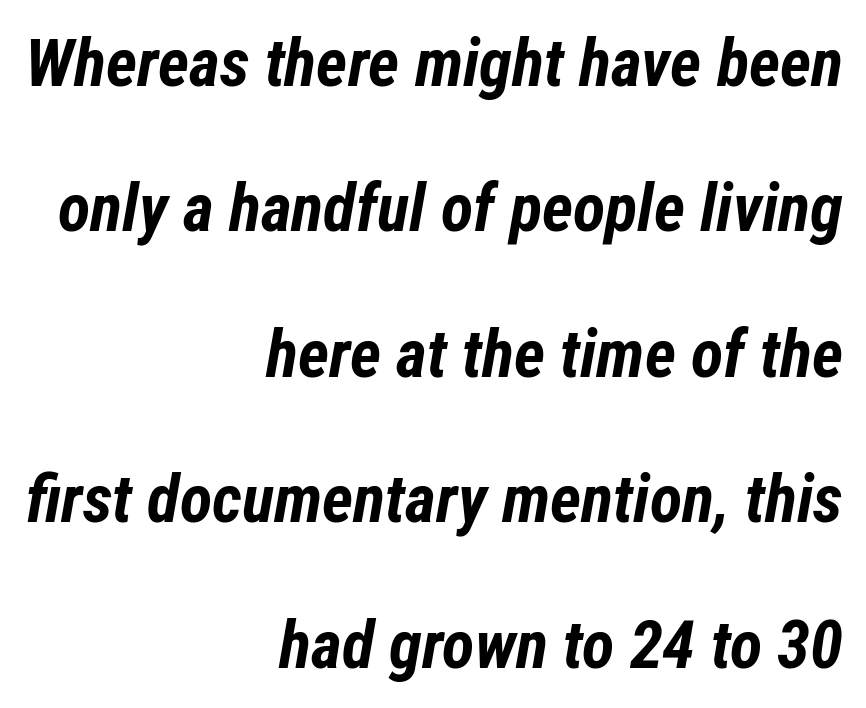
{"italic": "yes", "lean": "right", "slant_degrees": 12, "bold": "yes", "weight": "bold", "width": "condensed", "stroke_contrast": "low", "x_height": "medium", "monospaced": "no", "underline": "no", "align": "right", "line_spacing": "loose", "line_spacing_ratio": 2.17, "letter_spacing": "normal", "letter_spacing_em": 0.0, "glyph_px": 67}
